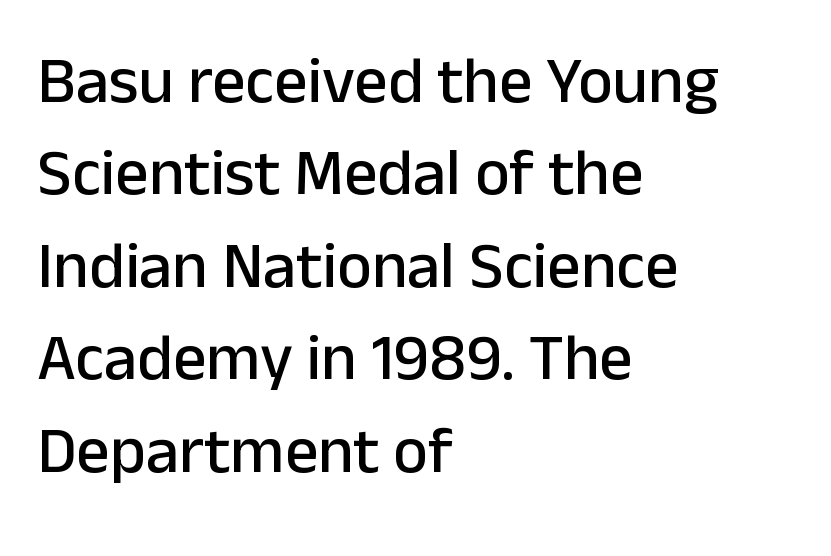
The image shows 66 px sans-serif type, upright; set left-aligned, normal line spacing (1.4x), normal letter spacing, not underlined; low stroke contrast and a medium x-height.
